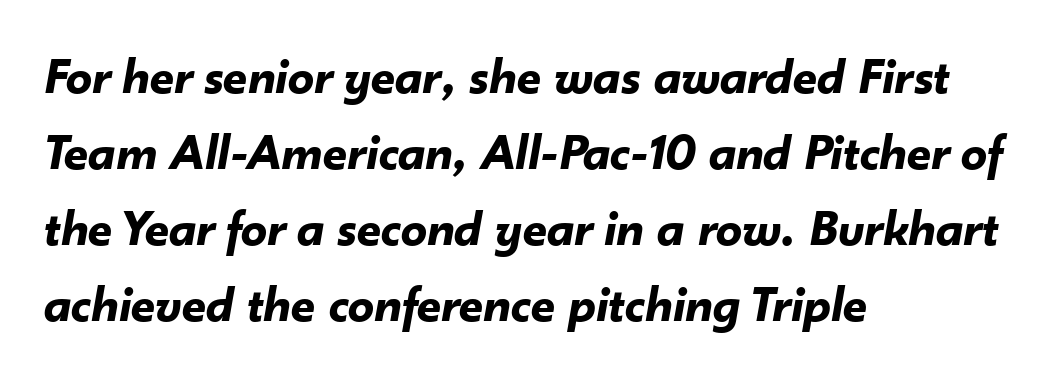
Q: Is the text bold? A: Yes.
Q: Is the text italic (slanted)? A: Yes, it leans right by about 10 degrees.
Q: Is the text underlined? A: No.
Q: How is the paragraph aligned? A: Left-aligned.
Q: Is the spacing between letters normal or unusually wide? A: Normal.
Q: Is the spacing between lines tight, normal or loose? A: Normal.
Q: Width (condensed, normal, or wide)? A: Normal.
Q: Stroke contrast? A: Low.
Q: x-height? A: Small.
Q: Monospaced? A: No.
